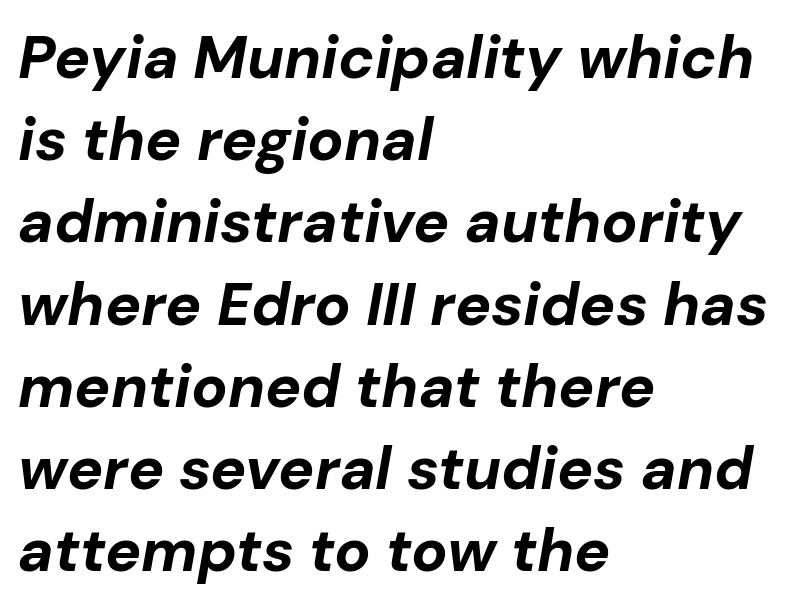
The image shows 60 px bold type, italic (leaning right); set left-aligned, normal line spacing (1.37x), normal letter spacing, not underlined; low stroke contrast and a medium x-height.
